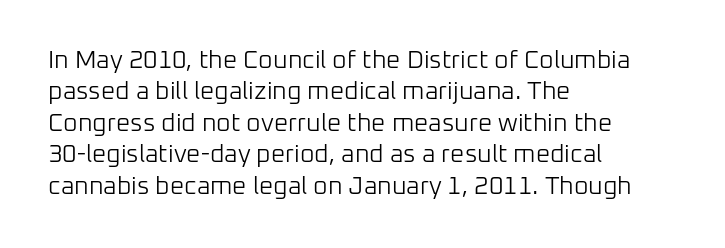
No letter is thick-stroked: the sample isn't bold. This is roman type, the default non-slanted kind. One glance says typical: line gaps are just what's usual. Plain, unruled lines of type. This sample is left-justified, so line endings fall wherever the words run out.
